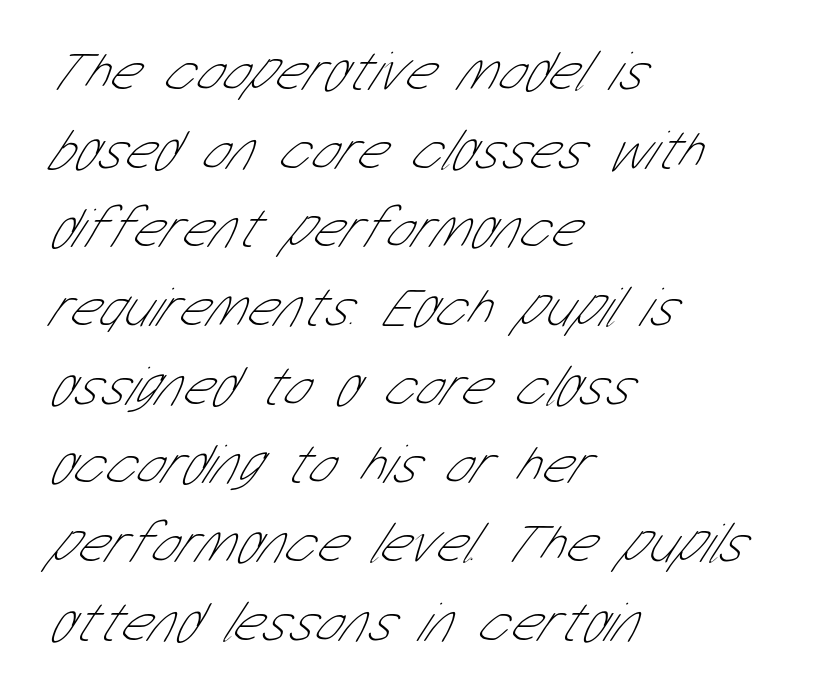
A student would call this left alignment; a typographer would say flush left, rag right. One glance says typical: line gaps are just what's usual. The cut favours lightness, reaching ordinary text weight at its darkest. Short note: letters normally spaced. The typeface chosen for these lines omits serifs. Note the varied advance widths — an 'i' is clearly narrower than an 'm'.
